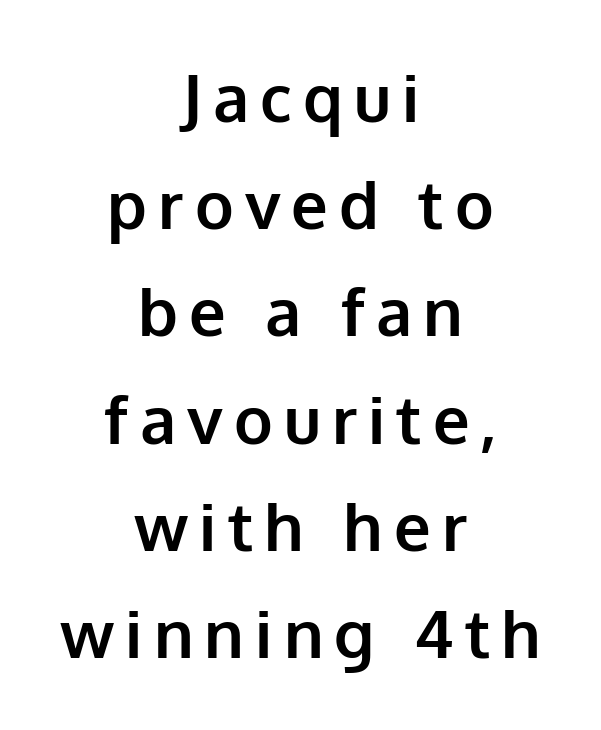
Q: Is the text bold? A: Yes.
Q: Is the text italic (slanted)? A: No, it is upright.
Q: Is the typeface a serif or a sans-serif typeface? A: Sans-serif.
Q: Is the text underlined? A: No.
Q: How is the paragraph aligned? A: Centered.
Q: Is the spacing between lines tight, normal or loose? A: Normal.
Q: Width (condensed, normal, or wide)? A: Normal.
Q: Stroke contrast? A: Low.
Q: x-height? A: Medium.
Q: Monospaced? A: No.
